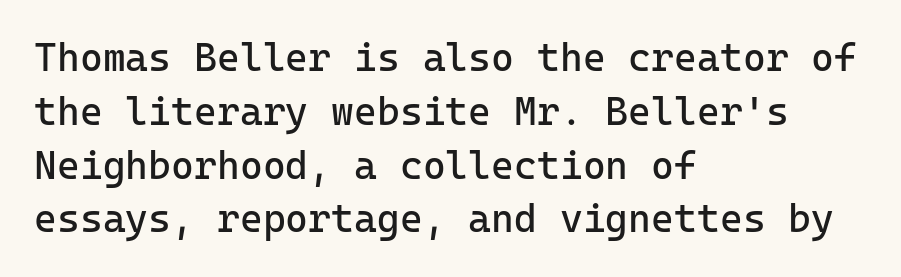
{"serif": "no", "italic": "no", "bold": "no", "weight": "regular", "width": "normal", "stroke_contrast": "low", "x_height": "medium", "monospaced": "yes", "underline": "no", "align": "left", "line_spacing": "normal", "line_spacing_ratio": 1.38, "letter_spacing": "normal", "letter_spacing_em": 0.0, "glyph_px": 39}
